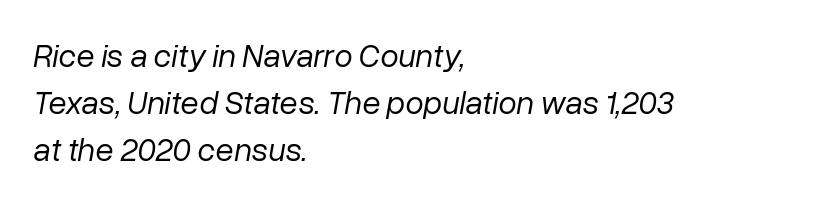
Where is the straight margin? On the left. Nobody touched the tracking dial on this one. Emphasis-style slanted type is in use. Is there much room between lines? A standard amount, neither cramped nor airy. A bare baseline throughout the passage.
